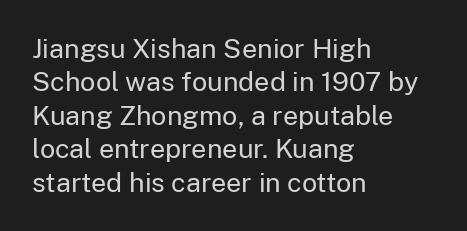
The image shows 27 px text type, upright; set left-aligned, line spacing 1.24x, normal letter spacing, not underlined.
